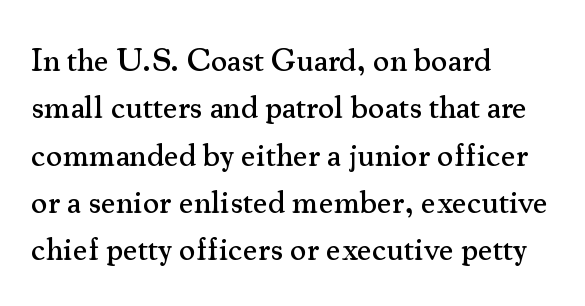
{"serif": "yes", "italic": "no", "width": "normal", "stroke_contrast": "medium", "x_height": "small", "monospaced": "no", "underline": "no", "align": "left", "line_spacing": "normal", "line_spacing_ratio": 1.48, "letter_spacing": "normal", "letter_spacing_em": 0.0, "glyph_px": 32}
